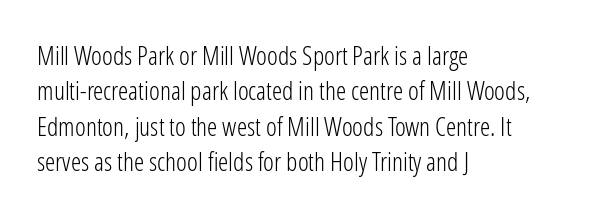
{"italic": "no", "bold": "no", "underline": "no", "align": "left", "line_spacing": "normal", "line_spacing_ratio": 1.36, "letter_spacing": "normal", "letter_spacing_em": 0.0, "glyph_px": 26}
